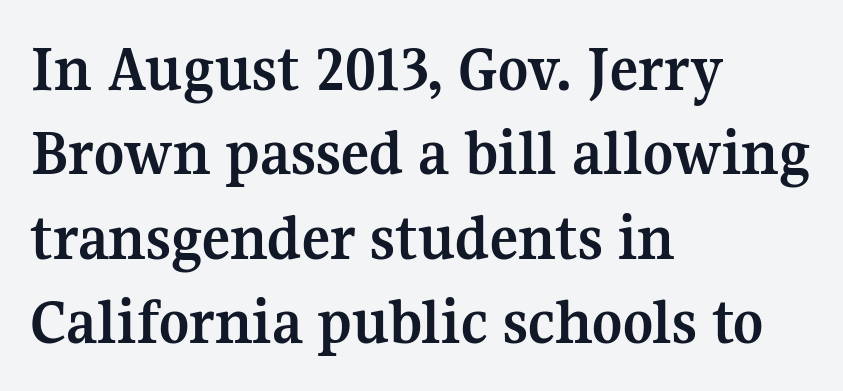
Q: Is the text bold? A: Yes.
Q: Is the text italic (slanted)? A: No, it is upright.
Q: Is the typeface a serif or a sans-serif typeface? A: Serif.
Q: Is the text underlined? A: No.
Q: How is the paragraph aligned? A: Left-aligned.
Q: Is the spacing between letters normal or unusually wide? A: Normal.
Q: Is the spacing between lines tight, normal or loose? A: Normal.
Q: Width (condensed, normal, or wide)? A: Normal.
Q: Stroke contrast? A: Medium.
Q: x-height? A: Medium.
Q: Monospaced? A: No.
